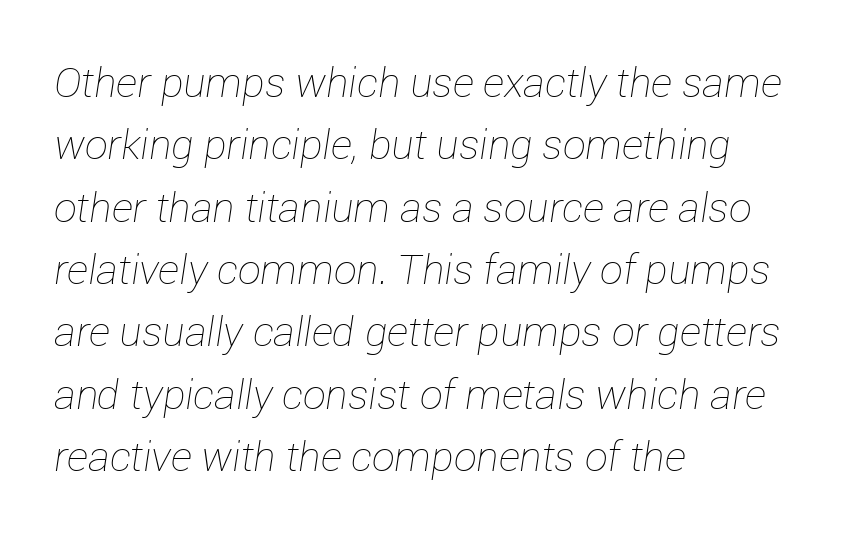
{"italic": "yes", "lean": "right", "slant_degrees": 12, "bold": "no", "weight": "thin", "width": "normal", "stroke_contrast": "low", "x_height": "medium", "monospaced": "no", "underline": "no", "align": "left", "line_spacing": "normal", "line_spacing_ratio": 1.52, "letter_spacing": "normal", "letter_spacing_em": 0.0, "glyph_px": 41}
